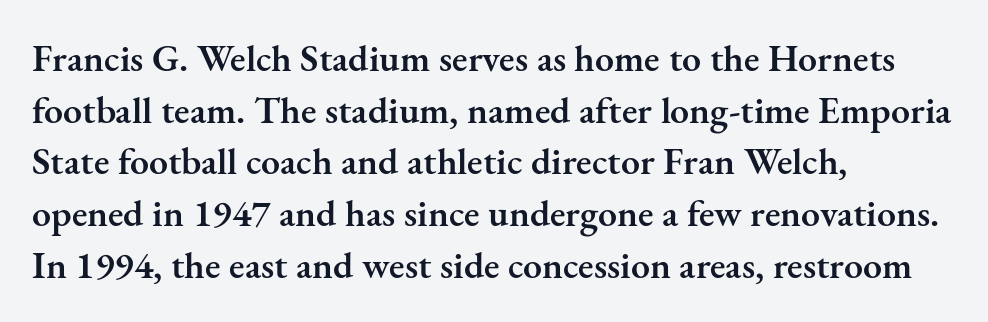
{"serif": "yes", "italic": "no", "bold": "semi", "weight": "semibold", "width": "normal", "stroke_contrast": "medium", "x_height": "small", "monospaced": "no", "underline": "no", "align": "left", "line_spacing": "normal", "line_spacing_ratio": 1.36, "letter_spacing": "normal", "letter_spacing_em": 0.0, "glyph_px": 38}
